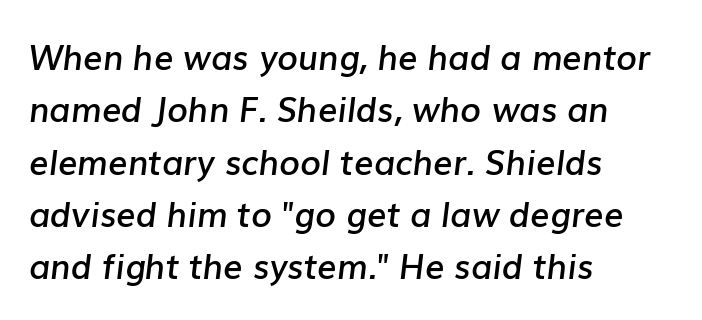
Bare-footed words on every line. Slant detected: the letters are inclined. One-word summary of the alignment: left. Here the designer chose a conventional face with non-uniform glyph widths. Heft: intermediate — a semibold. The space between consecutive lines is moderate.
